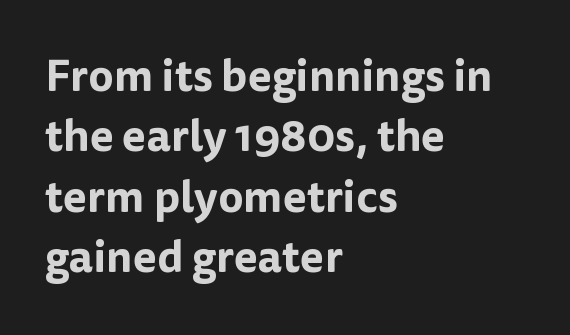
{"serif": "no", "italic": "no", "width": "normal", "stroke_contrast": "low", "x_height": "medium", "monospaced": "no", "underline": "no", "align": "left", "line_spacing": "normal", "line_spacing_ratio": 1.37, "letter_spacing": "normal", "letter_spacing_em": 0.0, "glyph_px": 44}
